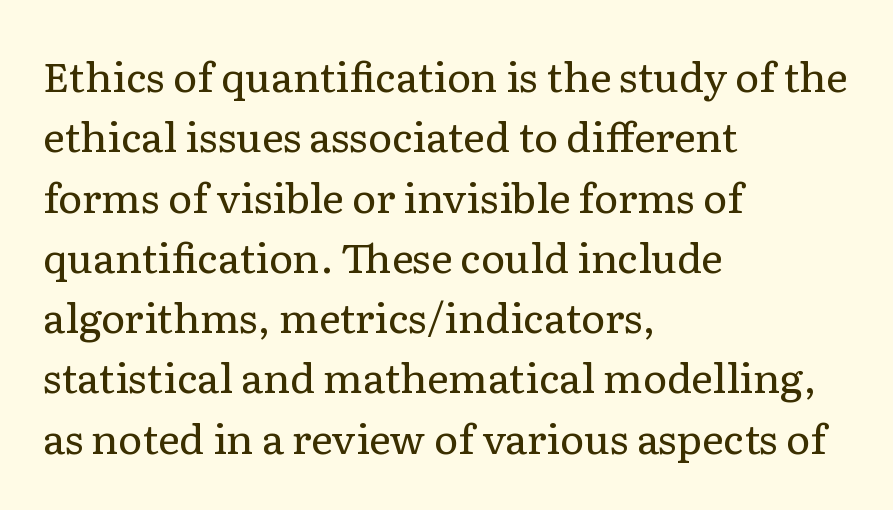
Q: Is the text bold? A: No.
Q: Is the text italic (slanted)? A: No, it is upright.
Q: Is the typeface a serif or a sans-serif typeface? A: Serif.
Q: Is the text underlined? A: No.
Q: How is the paragraph aligned? A: Left-aligned.
Q: Is the spacing between letters normal or unusually wide? A: Normal.
Q: Is the spacing between lines tight, normal or loose? A: Normal.
Q: Width (condensed, normal, or wide)? A: Normal.
Q: Stroke contrast? A: Low.
Q: x-height? A: Medium.
Q: Monospaced? A: No.
